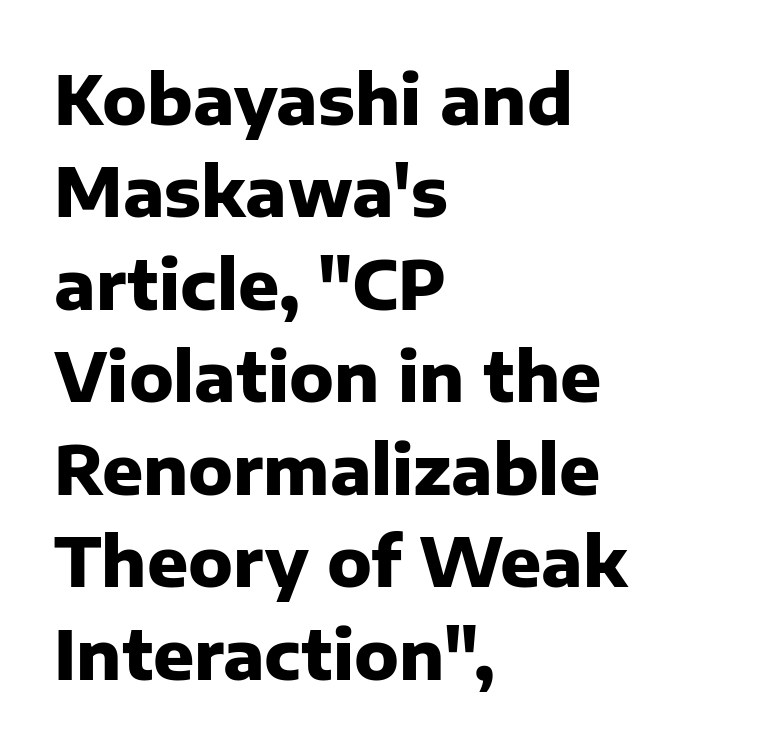
Q: Is the text bold? A: Yes.
Q: Is the text italic (slanted)? A: No, it is upright.
Q: Is the typeface a serif or a sans-serif typeface? A: Sans-serif.
Q: Is the text underlined? A: No.
Q: How is the paragraph aligned? A: Left-aligned.
Q: Is the spacing between letters normal or unusually wide? A: Normal.
Q: Is the spacing between lines tight, normal or loose? A: Normal.
Q: Width (condensed, normal, or wide)? A: Normal.
Q: Stroke contrast? A: Low.
Q: x-height? A: Medium.
Q: Monospaced? A: No.
